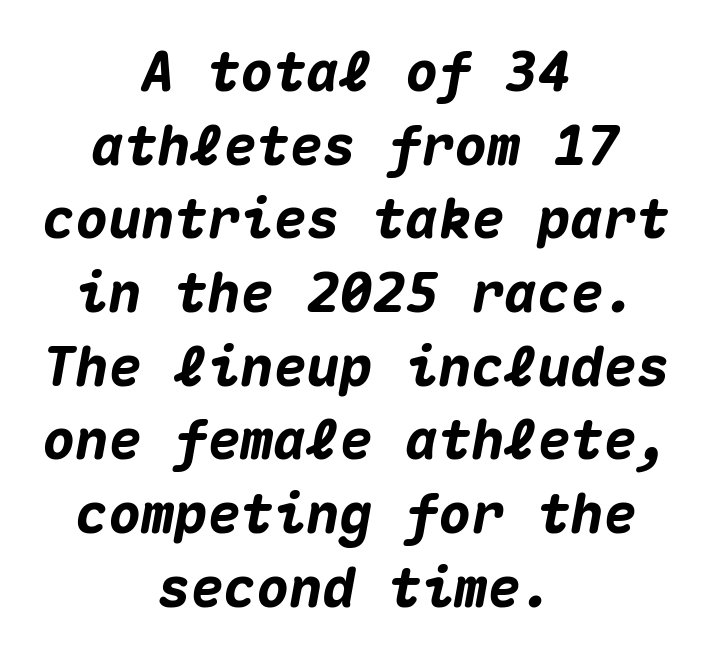
The image shows 55 px heavy type, italic (leaning right), monospaced; set centered, normal line spacing (1.34x), normal letter spacing, not underlined; medium stroke contrast and a medium x-height.
